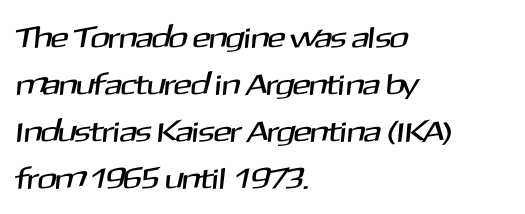
The area under the type is left untouched. Line beginnings align vertically; line endings do not. Regular leading. You could not count columns in this text — the font is proportionally spaced. The glyphs in this specimen are sans serif. This rendering leaves character spacing at its baseline value.
